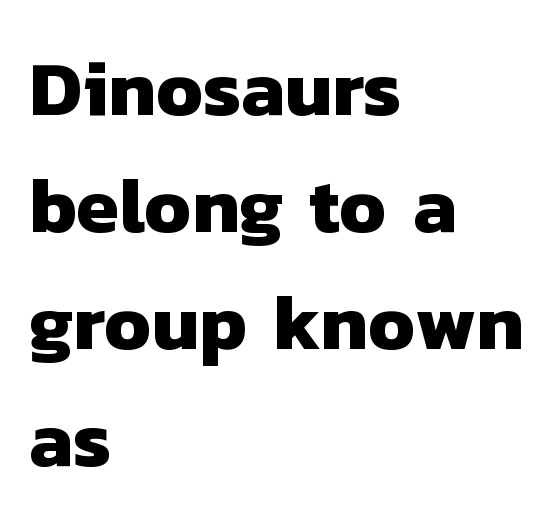
As a designer I'd log this as weight 700, bold. The passage shown is typed in a proportional face where columns would drift. Line spacing here is normal. Is this a sans? Yes — the strokes have no serifs. The passage shown has conventional tracking throughout. The space beneath each line is pristine and unruled.
